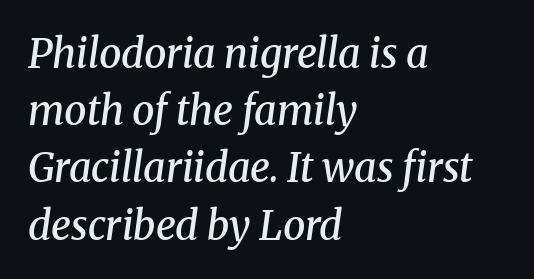
Q: Is the text bold? A: Semi-bold.
Q: Is the text italic (slanted)? A: Yes, it leans right by about 8 degrees.
Q: Is the typeface a serif or a sans-serif typeface? A: Serif.
Q: Is the text underlined? A: No.
Q: How is the paragraph aligned? A: Left-aligned.
Q: Is the spacing between letters normal or unusually wide? A: Normal.
Q: Is the spacing between lines tight, normal or loose? A: Normal.
Q: Width (condensed, normal, or wide)? A: Normal.
Q: Stroke contrast? A: Medium.
Q: x-height? A: Medium.
Q: Monospaced? A: No.
